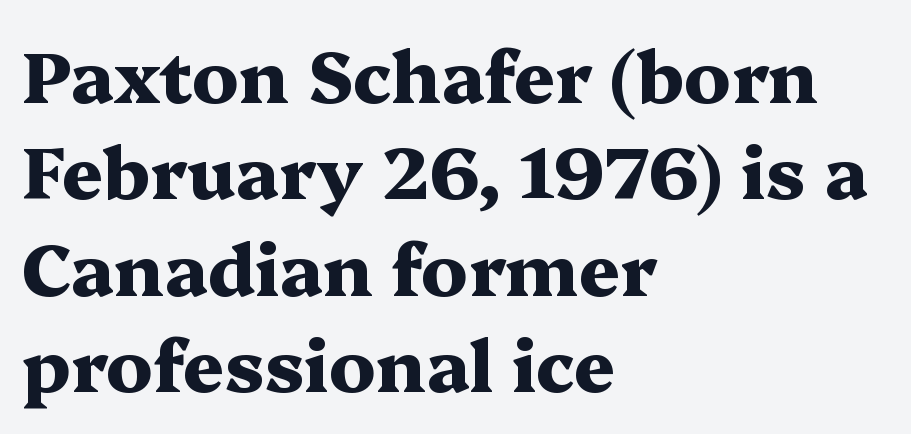
The image shows 72 px heavy, wide serif type, upright; set left-aligned, normal line spacing (1.34x), normal letter spacing, not underlined; medium stroke contrast and a medium x-height.
